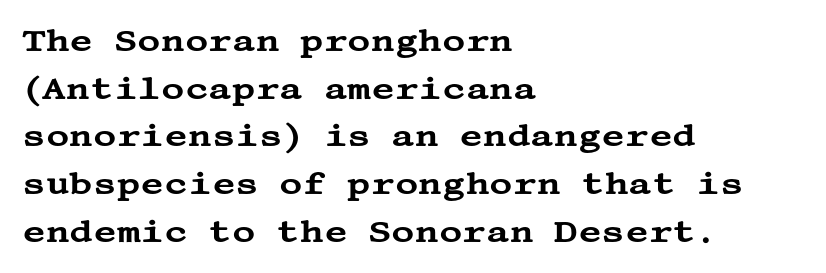
Q: Is the text italic (slanted)? A: No, it is upright.
Q: Is the typeface a serif or a sans-serif typeface? A: Serif.
Q: Is the text underlined? A: No.
Q: How is the paragraph aligned? A: Left-aligned.
Q: Is the spacing between letters normal or unusually wide? A: Normal.
Q: Is the spacing between lines tight, normal or loose? A: Normal.
Q: Width (condensed, normal, or wide)? A: Wide.
Q: Stroke contrast? A: Medium.
Q: x-height? A: Large.
